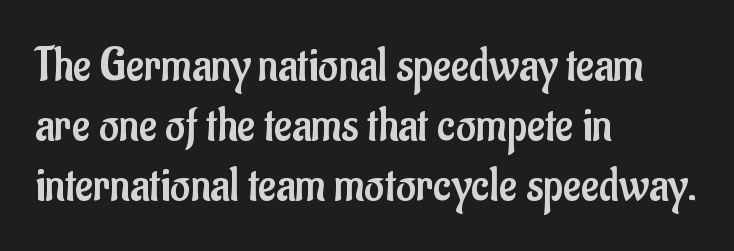
Q: Is the text bold? A: No.
Q: Is the text italic (slanted)? A: No, it is upright.
Q: Is the typeface a serif or a sans-serif typeface? A: Sans-serif.
Q: Is the text underlined? A: No.
Q: How is the paragraph aligned? A: Left-aligned.
Q: Is the spacing between letters normal or unusually wide? A: Normal.
Q: Width (condensed, normal, or wide)? A: Condensed.
Q: Stroke contrast? A: Low.
Q: x-height? A: Small.
Q: Monospaced? A: No.
